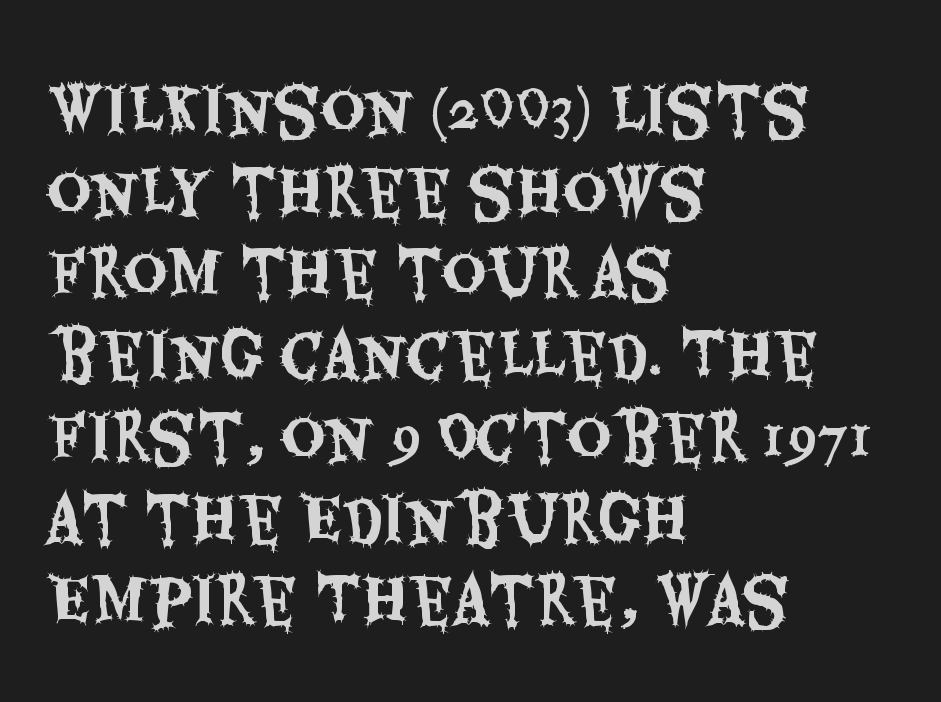
{"serif": "no", "italic": "no", "width": "condensed", "stroke_contrast": "medium", "x_height": "large", "monospaced": "no", "underline": "no", "align": "left", "line_spacing": "normal", "line_spacing_ratio": 1.34, "letter_spacing": "normal", "letter_spacing_em": 0.0, "glyph_px": 61}
